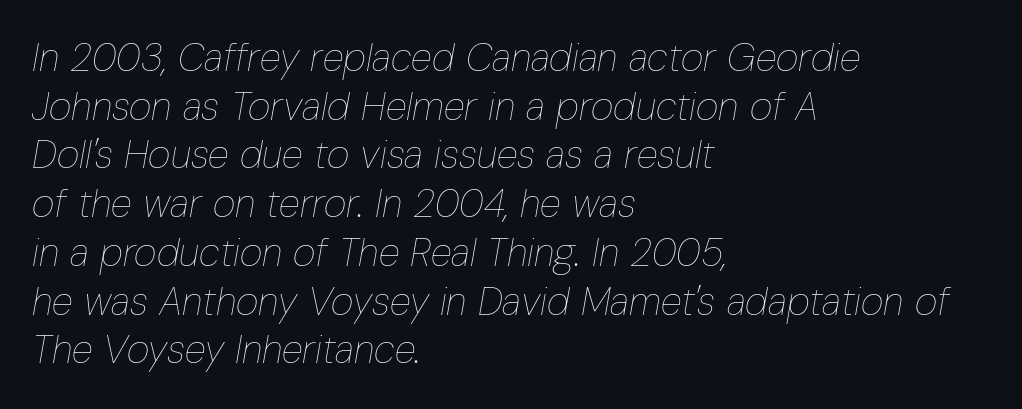
Q: Is the text bold? A: No.
Q: Is the text italic (slanted)? A: Yes, it leans right by about 10 degrees.
Q: Is the text underlined? A: No.
Q: How is the paragraph aligned? A: Left-aligned.
Q: Is the spacing between letters normal or unusually wide? A: Normal.
Q: Is the spacing between lines tight, normal or loose? A: Normal.
Q: Width (condensed, normal, or wide)? A: Condensed.
Q: Stroke contrast? A: Low.
Q: x-height? A: Medium.
Q: Monospaced? A: No.
